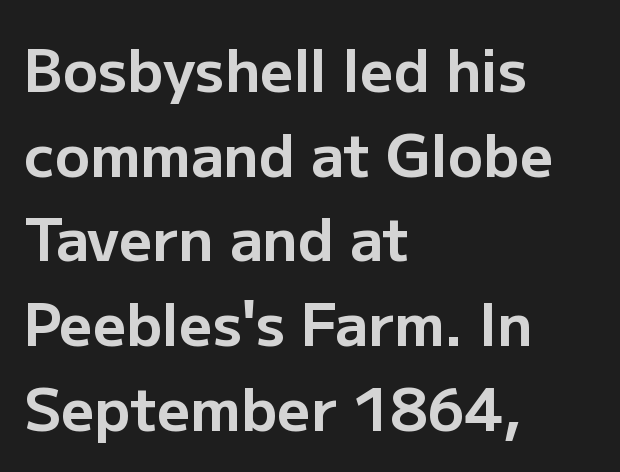
Unmarked baselines from the first word to the last. The line texture is even and compact thanks to regular tracking. In terms of leading, this rendering sits right in the middle. Varying glyph widths throughout — classic text-font behaviour. This is roman type, the default non-slanted kind.
